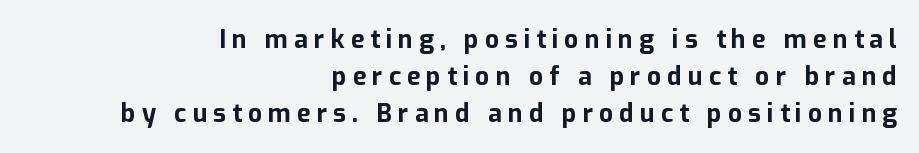
Q: Is the text bold? A: Yes.
Q: Is the text italic (slanted)? A: No, it is upright.
Q: Is the text underlined? A: No.
Q: How is the paragraph aligned? A: Right-aligned.
Q: Is the spacing between letters normal or unusually wide? A: Unusually wide.
Q: Is the spacing between lines tight, normal or loose? A: Normal.
